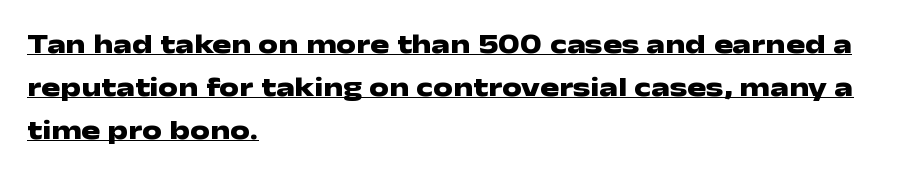
{"serif": "no", "italic": "no", "bold": "yes", "weight": "heavy", "width": "wide", "stroke_contrast": "low", "x_height": "medium", "monospaced": "no", "underline": "yes", "align": "left", "line_spacing": "normal", "line_spacing_ratio": 1.53, "letter_spacing": "normal", "letter_spacing_em": 0.0, "glyph_px": 28}
